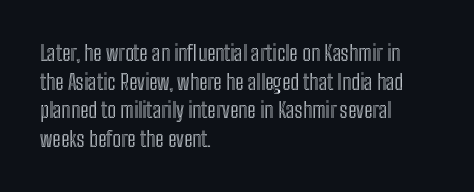
The image shows 21 px text type, upright; set left-aligned, normal line spacing (1.36x), normal letter spacing, not underlined.
